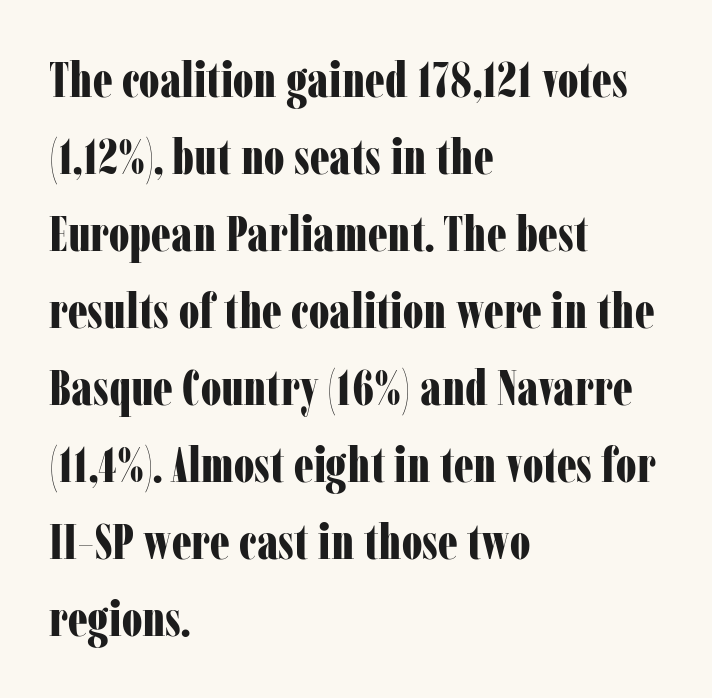
The image shows 50 px bold, condensed serif type, upright; set left-aligned, normal line spacing (1.54x), normal letter spacing, not underlined; low stroke contrast and a medium x-height.
